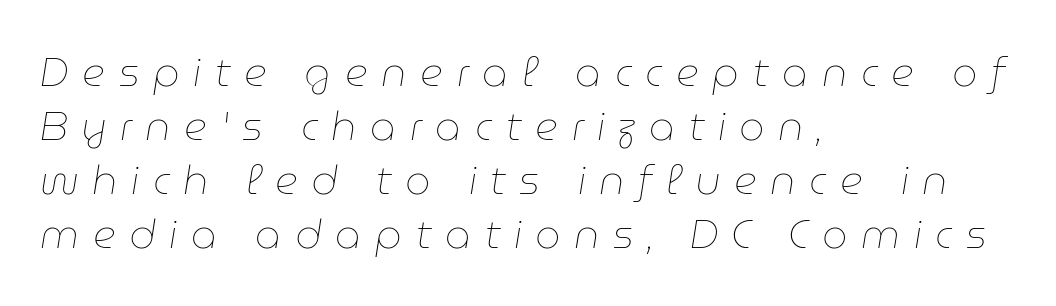
In terms of letterspacing, this is a distinctly airy, spread setting. Summary of vertical rhythm: regular, with standard interline spacing. Each stroke keeps to a modest, everyday thickness or less. The lines in this sample share a left origin and differ only in where they stop. Anything drawn beneath the words? Only blank space.
